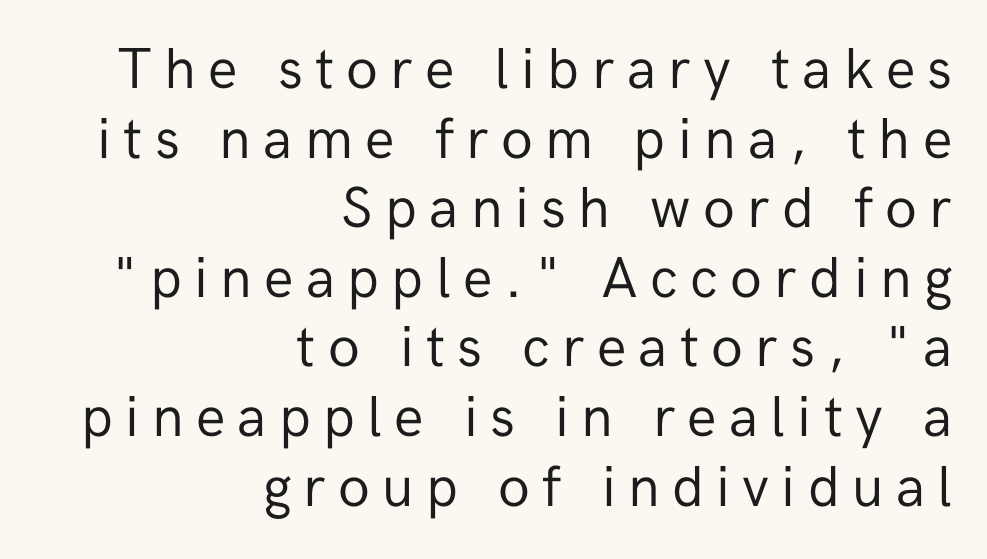
The image shows 58 px regular-weight sans-serif type, upright; set right-aligned, line spacing 1.2x, unusually wide letter spacing (+0.21 em), not underlined; low stroke contrast and a medium x-height.
